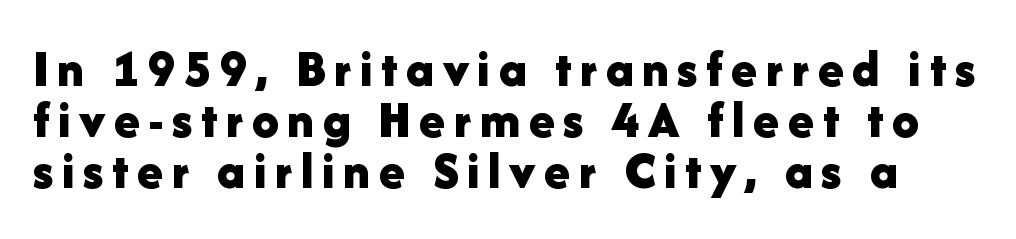
Clear beneath every line of the passage. Regarding serifs, this sample does without them. The face used here is proportionally spaced, like ordinary book or web type. The axis of the letterforms is exactly vertical. The leading is snug, giving the passage a crowded texture. Heft: maximum for text — a bold.
